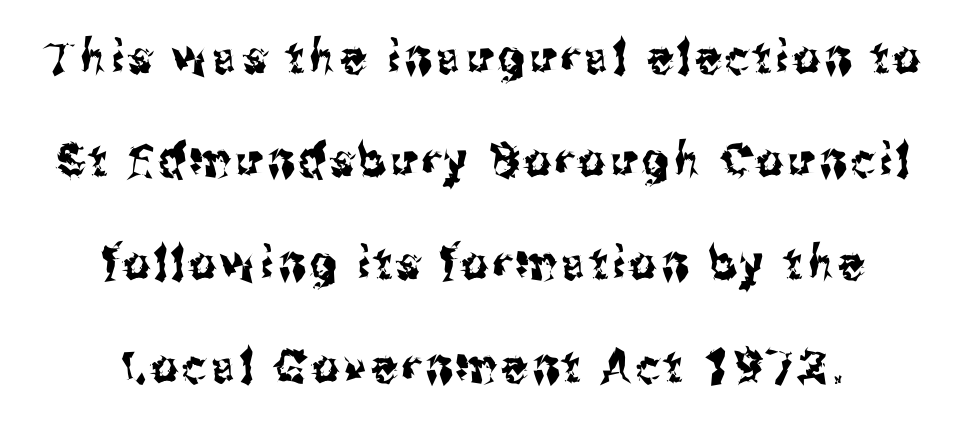
Q: Is the text italic (slanted)? A: No, it is upright.
Q: Is the typeface a serif or a sans-serif typeface? A: Sans-serif.
Q: Is the text underlined? A: No.
Q: Is the spacing between lines tight, normal or loose? A: Loose.
Q: Width (condensed, normal, or wide)? A: Condensed.
Q: Stroke contrast? A: Medium.
Q: x-height? A: Medium.
Q: Monospaced? A: No.
